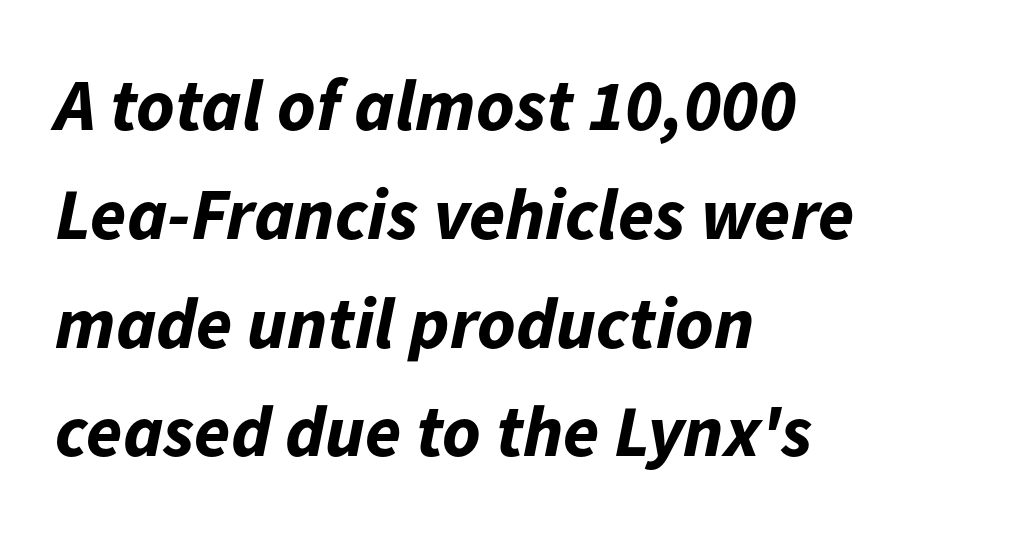
The passage shown is emphatically bold. The face used here is rendered with its standard letterfit. Which margin do the lines hug? The left one — the right edge is uneven. Descender tails drop into unmarked territory.
